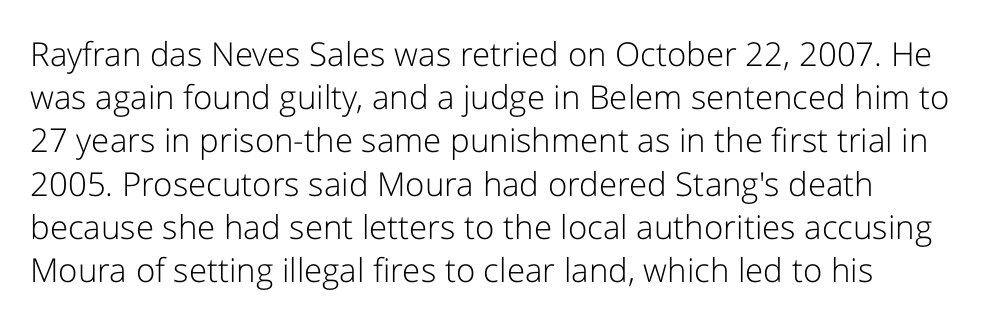
The image shows 33 px light sans-serif type, upright; set normal line spacing (1.31x), normal letter spacing, not underlined; low stroke contrast and a medium x-height.
